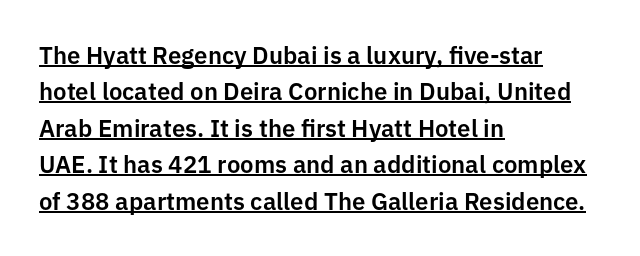
The image shows 24 px text type, upright; set left-aligned, normal line spacing (1.52x), normal letter spacing, underlined.
